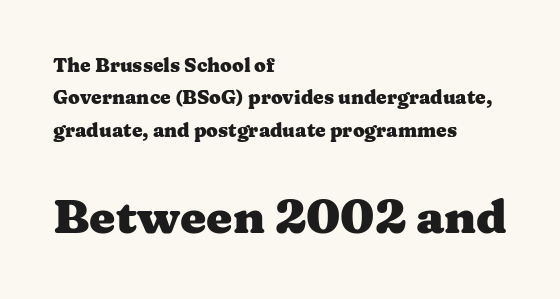
Q: Is the text bold? A: Yes.
Q: Is the text italic (slanted)? A: No, it is upright.
Q: Is the typeface a serif or a sans-serif typeface? A: Serif.
Q: Is the text underlined? A: No.
Q: How is the paragraph aligned? A: Left-aligned.
Q: Is the spacing between letters normal or unusually wide? A: Normal.
Q: Is the spacing between lines tight, normal or loose? A: Normal.
Q: Which block of text is set in a larger size, the first (top) or the second (bottom)? A: The second (bottom) one.
Q: Width (condensed, normal, or wide)? A: Wide.
Q: Stroke contrast? A: Medium.
Q: x-height? A: Medium.
Q: Monospaced? A: No.
